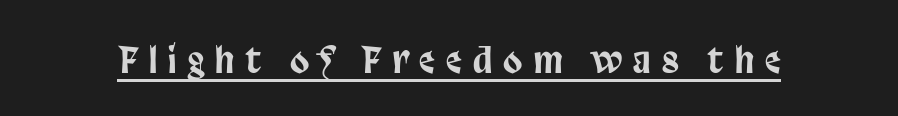
Q: Is the text italic (slanted)? A: No, it is upright.
Q: Is the typeface a serif or a sans-serif typeface? A: Sans-serif.
Q: Is the text underlined? A: Yes.
Q: Is the spacing between letters normal or unusually wide? A: Unusually wide.
Q: Width (condensed, normal, or wide)? A: Condensed.
Q: Stroke contrast? A: Low.
Q: x-height? A: Large.
Q: Monospaced? A: No.
